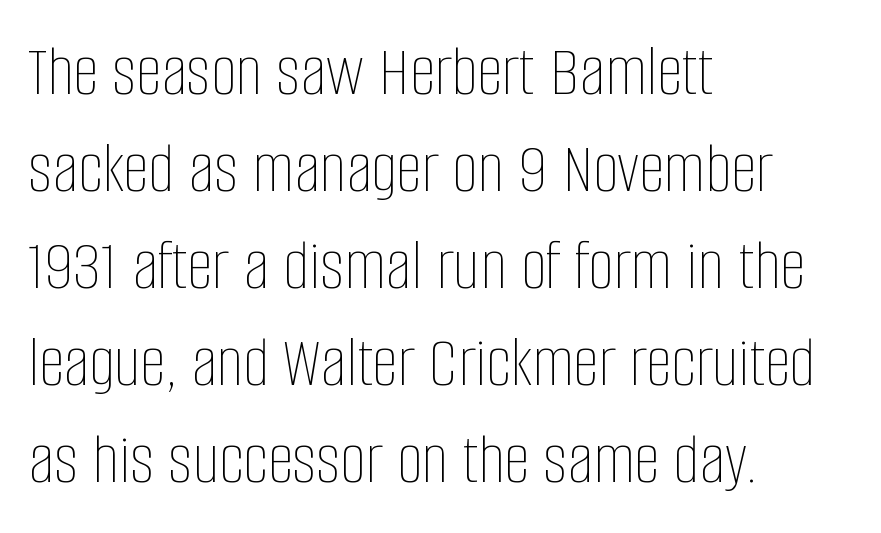
A typesetter would call this zero additional tracking. Short and long lines alike share a common starting point at left. Clear beneath every line of the passage. Each new line begins a customary step beneath the previous one.
